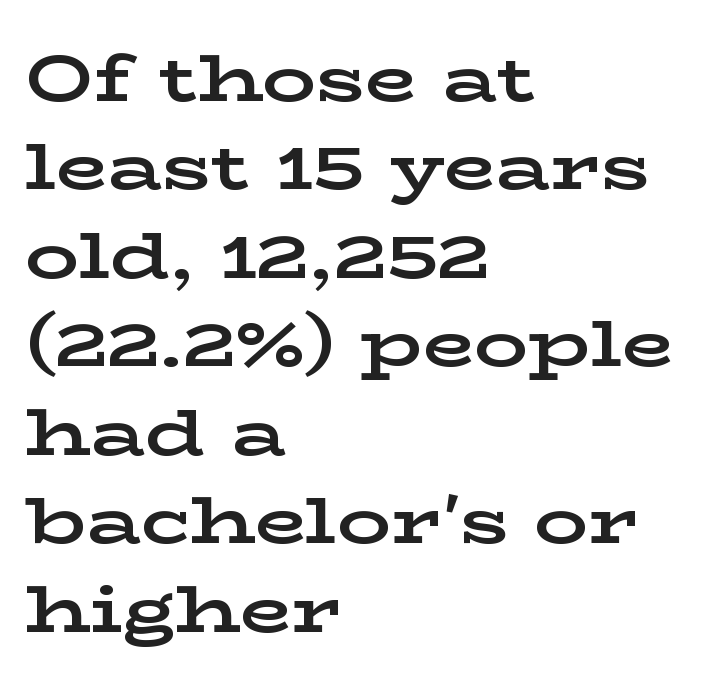
Q: Is the text bold? A: Yes.
Q: Is the text italic (slanted)? A: No, it is upright.
Q: Is the typeface a serif or a sans-serif typeface? A: Serif.
Q: Is the text underlined? A: No.
Q: How is the paragraph aligned? A: Left-aligned.
Q: Is the spacing between letters normal or unusually wide? A: Normal.
Q: Is the spacing between lines tight, normal or loose? A: Normal.
Q: Width (condensed, normal, or wide)? A: Wide.
Q: Stroke contrast? A: Low.
Q: x-height? A: Medium.
Q: Monospaced? A: No.
